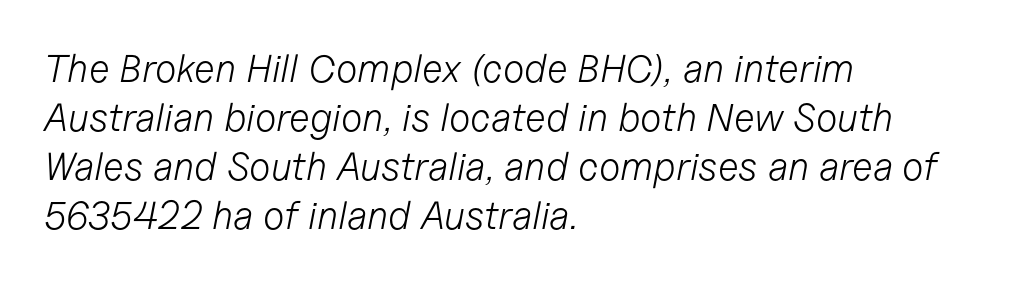
The image shows 39 px light type, italic (leaning right); set left-aligned, normal line spacing (1.26x), normal letter spacing, not underlined; low stroke contrast and a medium x-height.
